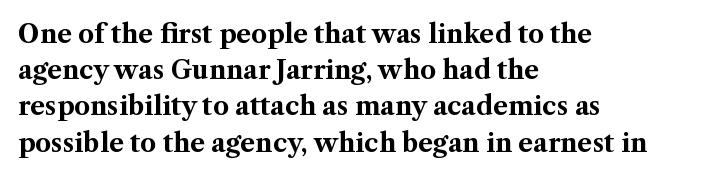
{"italic": "no", "bold": "yes", "underline": "no", "align": "left", "line_spacing": "normal", "line_spacing_ratio": 1.45, "letter_spacing": "normal", "letter_spacing_em": 0.0, "glyph_px": 25}
